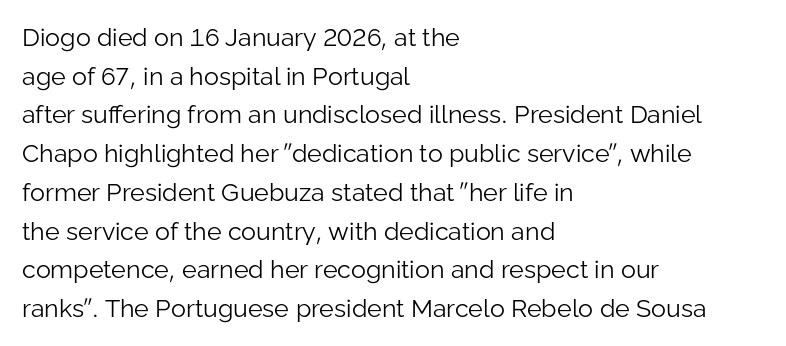
The image shows 25 px text type, upright; set left-aligned, normal line spacing (1.55x), normal letter spacing, not underlined.
